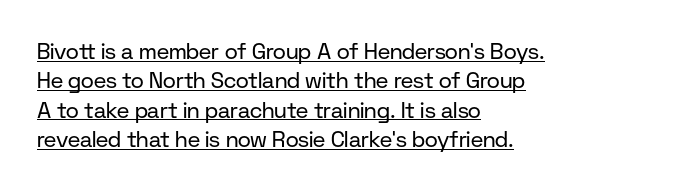
The image shows 22 px text type, upright; set left-aligned, normal line spacing (1.34x), normal letter spacing, underlined.
